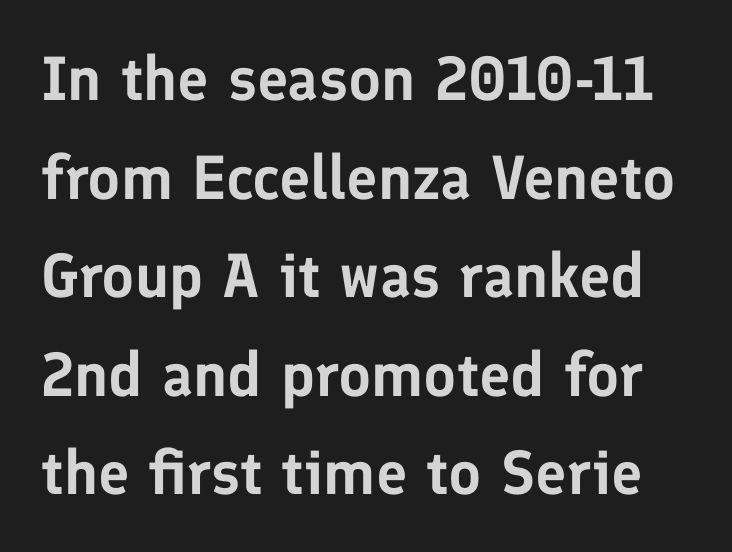
Check the space under the baseline: it is left empty. A typesetter would call this zero additional tracking. The face used here is proportionally spaced, like ordinary book or web type. A normal amount of white space separates one row of letters from the next. No feet cap the strokes, marking this as sans-serif type.
